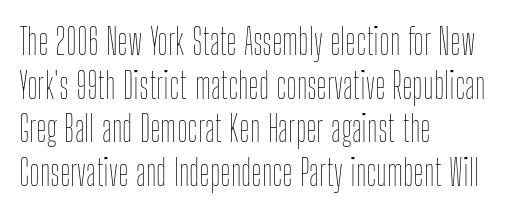
Q: Is the text bold? A: No.
Q: Is the text italic (slanted)? A: No, it is upright.
Q: Is the text underlined? A: No.
Q: How is the paragraph aligned? A: Left-aligned.
Q: Is the spacing between letters normal or unusually wide? A: Normal.
Q: Width (condensed, normal, or wide)? A: Condensed.
Q: Stroke contrast? A: Low.
Q: x-height? A: Medium.
Q: Monospaced? A: No.
